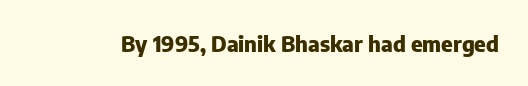
{"italic": "no", "bold": "yes", "underline": "no", "letter_spacing": "normal", "letter_spacing_em": 0.0, "glyph_px": 22}
